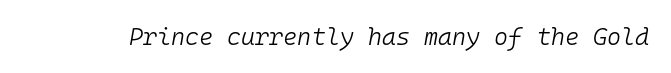
Q: Is the text bold? A: No.
Q: Is the text italic (slanted)? A: Yes, it leans right by about 10 degrees.
Q: Is the text underlined? A: No.
Q: Is the spacing between letters normal or unusually wide? A: Normal.
